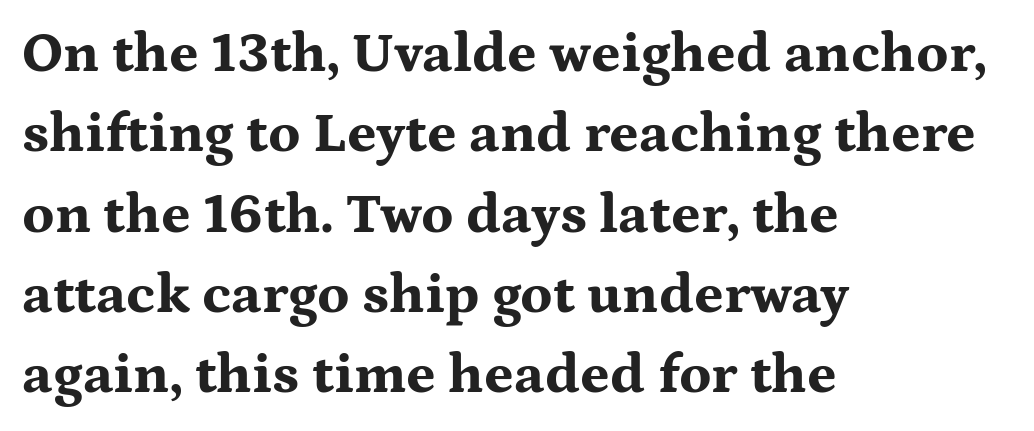
The image shows 57 px bold, wide serif type, upright; set left-aligned, normal line spacing (1.41x), normal letter spacing, not underlined; medium stroke contrast and a medium x-height.
